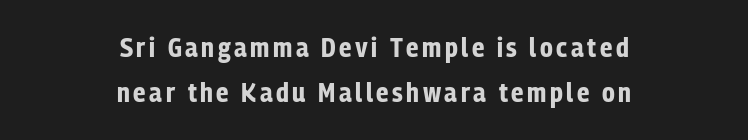
The block of text has a typical density, with ordinary space between rows. This sample is center-justified, so both line endings float freely. Summary of weight: heavy, a full bold. The font's upright variant was chosen for this text. No word sits above an underline.
